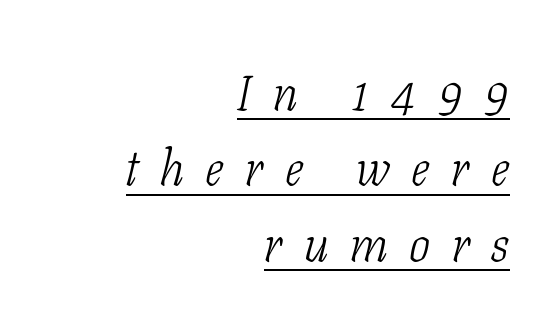
Q: Is the text bold? A: No.
Q: Is the text italic (slanted)? A: Yes, it leans right by about 11 degrees.
Q: Is the typeface a serif or a sans-serif typeface? A: Serif.
Q: Is the text underlined? A: Yes.
Q: How is the paragraph aligned? A: Right-aligned.
Q: Is the spacing between letters normal or unusually wide? A: Unusually wide.
Q: Is the spacing between lines tight, normal or loose? A: Normal.
Q: Width (condensed, normal, or wide)? A: Condensed.
Q: Stroke contrast? A: Low.
Q: x-height? A: Medium.
Q: Monospaced? A: No.
